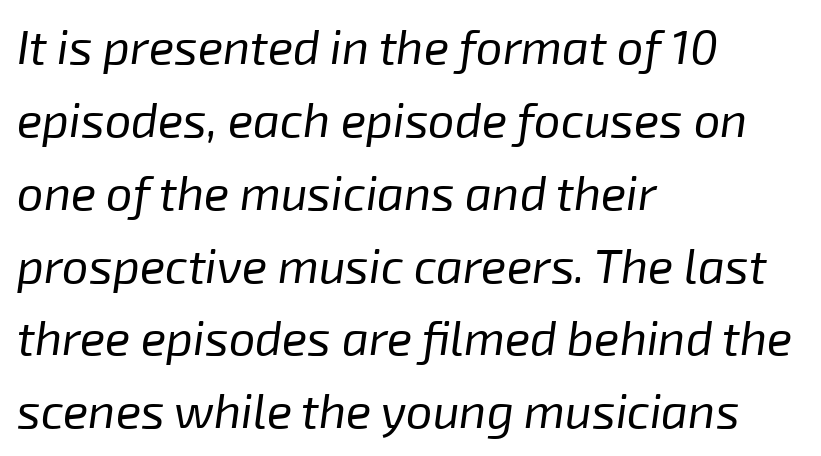
{"italic": "yes", "lean": "right", "slant_degrees": 8, "bold": "no", "weight": "regular", "width": "normal", "stroke_contrast": "low", "x_height": "medium", "monospaced": "no", "underline": "no", "align": "left", "line_spacing": "normal", "line_spacing_ratio": 1.55, "letter_spacing": "normal", "letter_spacing_em": 0.0, "glyph_px": 47}
